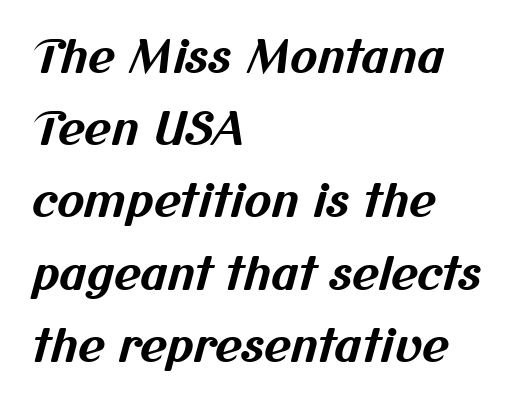
The rendering uses natural spacing where letterforms have individual widths. A full-strength bold gives these letters their thick strokes. The characters display no serif detailing; their extremities are plain. Only glyphs here, with clear space below each row. What's the leading like? Ordinary, nothing unusual.
